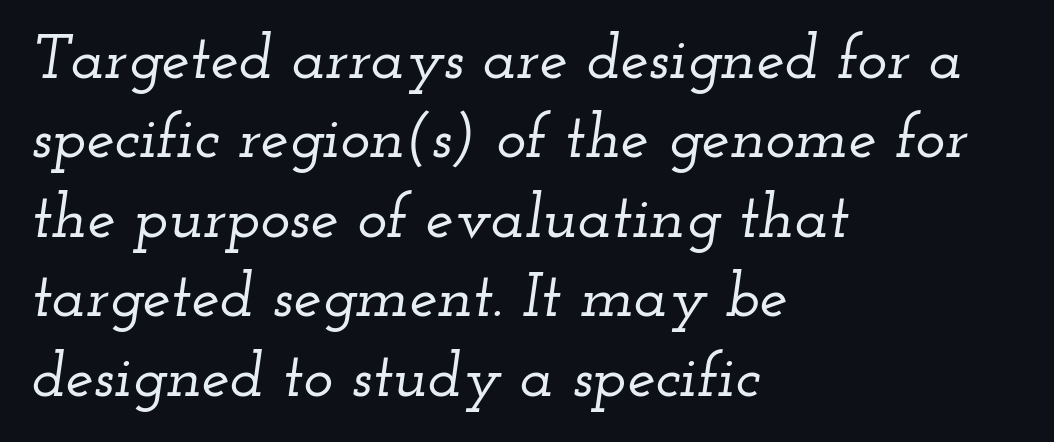
The image shows 63 px wide serif type, italic (leaning right); set left-aligned, normal line spacing (1.26x), normal letter spacing, not underlined; low stroke contrast and a small x-height.
